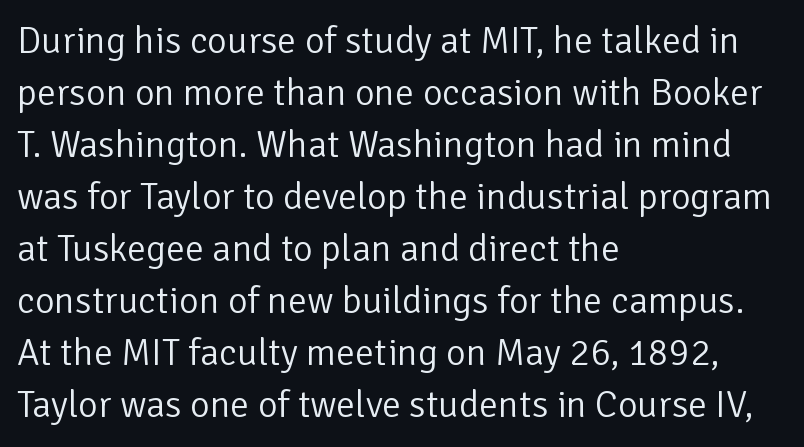
{"serif": "no", "italic": "no", "bold": "no", "weight": "light", "width": "normal", "stroke_contrast": "low", "x_height": "medium", "monospaced": "no", "underline": "no", "align": "left", "line_spacing": "normal", "line_spacing_ratio": 1.37, "letter_spacing": "normal", "letter_spacing_em": 0.0, "glyph_px": 38}
